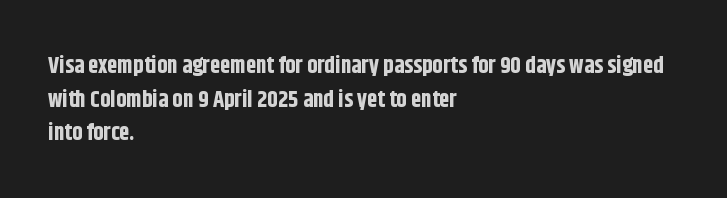
The image shows 23 px bold type, upright; set left-aligned, normal line spacing (1.46x), normal letter spacing, not underlined.
